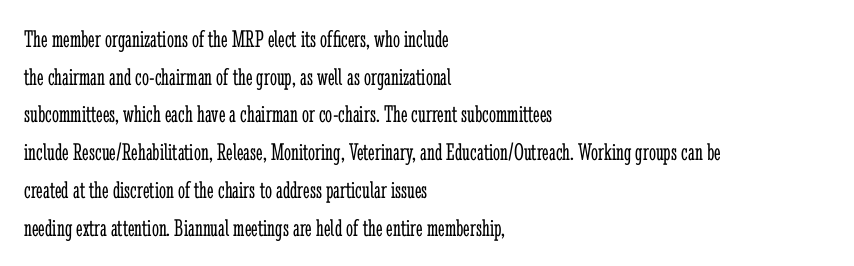
The face used here is rendered with its standard letterfit. Just letters on the line, the space beneath them empty. Caption: face not bold, strokes unweighted. Line spacing here is normal.
